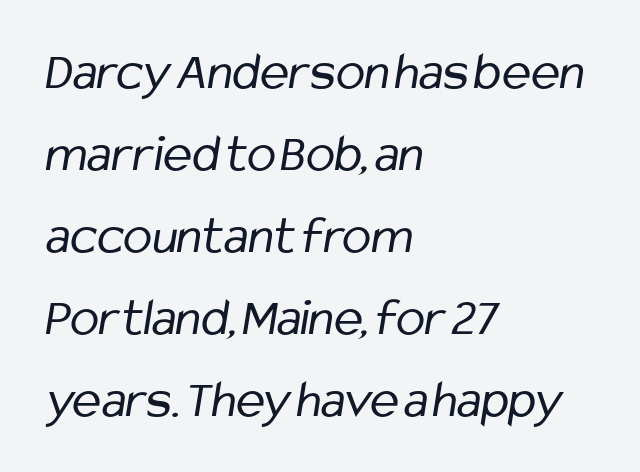
{"serif": "no", "bold": "no", "weight": "regular", "width": "condensed", "stroke_contrast": "low", "x_height": "medium", "monospaced": "no", "underline": "no", "align": "left", "line_spacing": "normal", "line_spacing_ratio": 1.52, "letter_spacing": "normal", "letter_spacing_em": 0.0, "glyph_px": 54}
